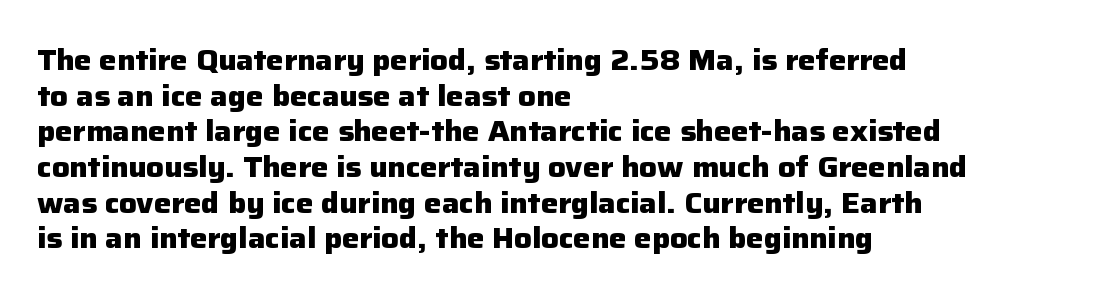
The image shows 29 px heavy sans-serif type, upright; set left-aligned, line spacing 1.23x, normal letter spacing, not underlined; low stroke contrast and a medium x-height.
